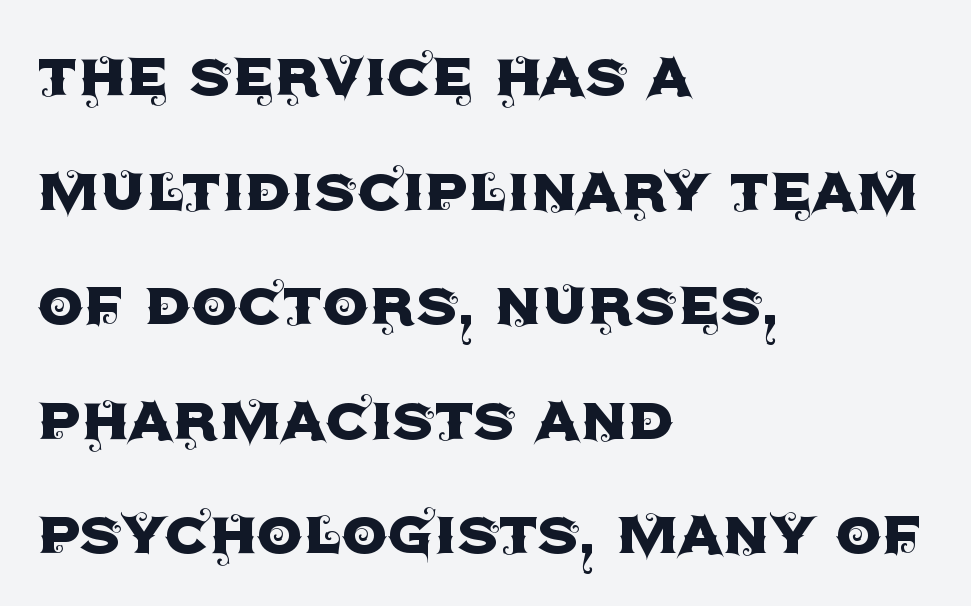
{"serif": "no", "italic": "no", "width": "normal", "x_height": "large", "monospaced": "no", "underline": "no", "align": "left", "line_spacing": "normal", "line_spacing_ratio": 1.57, "letter_spacing": "normal", "letter_spacing_em": 0.0, "glyph_px": 73}
